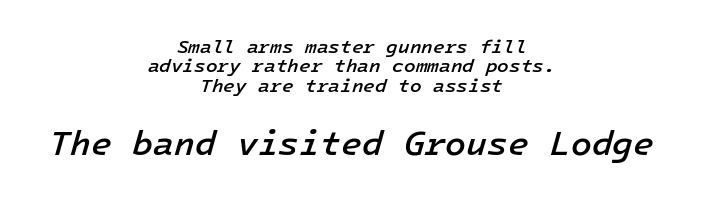
The image shows 34 px semibold type, italic (leaning right); set centered, tight line spacing (1.02x), normal letter spacing, not underlined; the second (bottom) block is 1.79x larger; low stroke contrast and a medium x-height.
